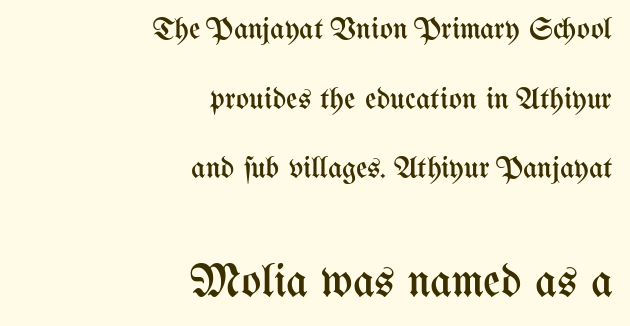
Q: Is the text bold? A: No.
Q: Is the text italic (slanted)? A: No, it is upright.
Q: Is the text underlined? A: No.
Q: How is the paragraph aligned? A: Right-aligned.
Q: Is the spacing between letters normal or unusually wide? A: Normal.
Q: Is the spacing between lines tight, normal or loose? A: Loose.
Q: Which block of text is set in a larger size, the first (top) or the second (bottom)? A: The second (bottom) one.
Q: Width (condensed, normal, or wide)? A: Condensed.
Q: Stroke contrast? A: Medium.
Q: x-height? A: Medium.
Q: Monospaced? A: No.
